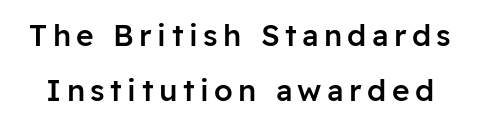
The image shows 30 px semibold sans-serif type, upright; set line spacing 1.83x, not underlined; low stroke contrast and a medium x-height.
